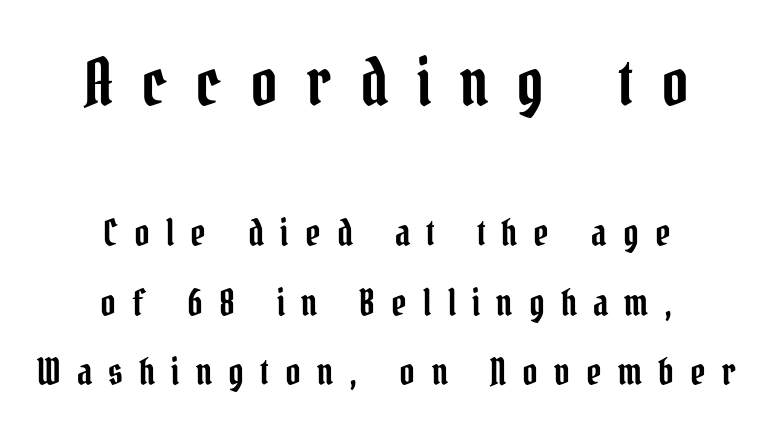
Note: larger setting up top, smaller setting below. A typesetter would mark this as roman, not italic. The rendering inserts visible extra space after every character. Compared with a flush-left layout, this one balances lines on the center instead.
